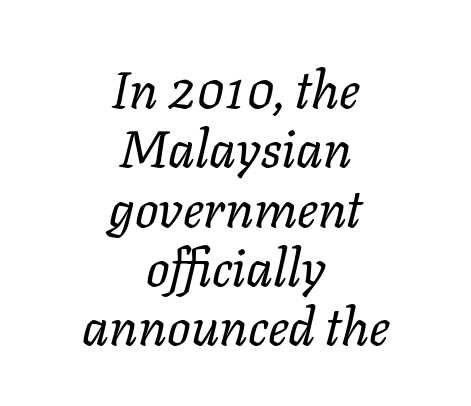
{"italic": "yes", "lean": "right", "slant_degrees": 11, "bold": "no", "weight": "regular", "width": "normal", "stroke_contrast": "low", "x_height": "medium", "monospaced": "no", "underline": "no", "align": "center", "line_spacing": "tight", "line_spacing_ratio": 1.14, "letter_spacing": "normal", "letter_spacing_em": 0.0, "glyph_px": 52}
